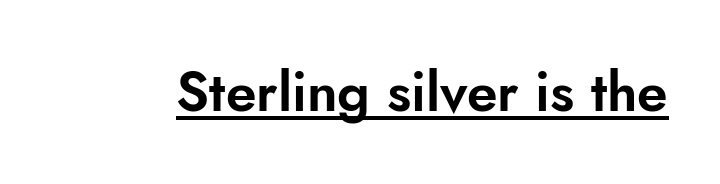
The image shows 55 px sans-serif type, upright; set normal letter spacing, underlined; low stroke contrast and a small x-height.
